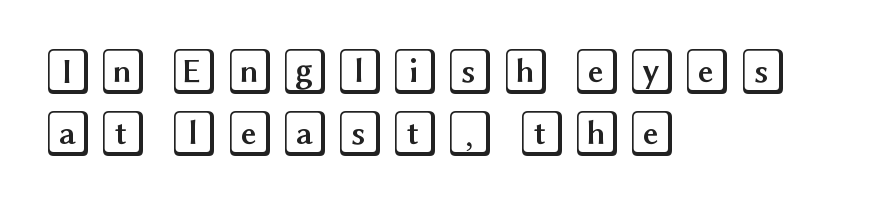
Q: Is the text italic (slanted)? A: No, it is upright.
Q: Is the text underlined? A: No.
Q: How is the paragraph aligned? A: Left-aligned.
Q: Is the spacing between lines tight, normal or loose? A: Normal.
Q: Width (condensed, normal, or wide)? A: Wide.
Q: x-height? A: Large.
